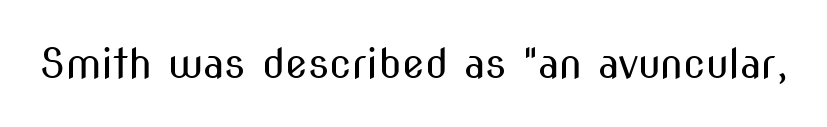
{"serif": "no", "italic": "no", "bold": "no", "weight": "regular", "width": "condensed", "stroke_contrast": "medium", "x_height": "medium", "monospaced": "no", "underline": "no", "letter_spacing": "normal", "letter_spacing_em": 0.0, "glyph_px": 41}
